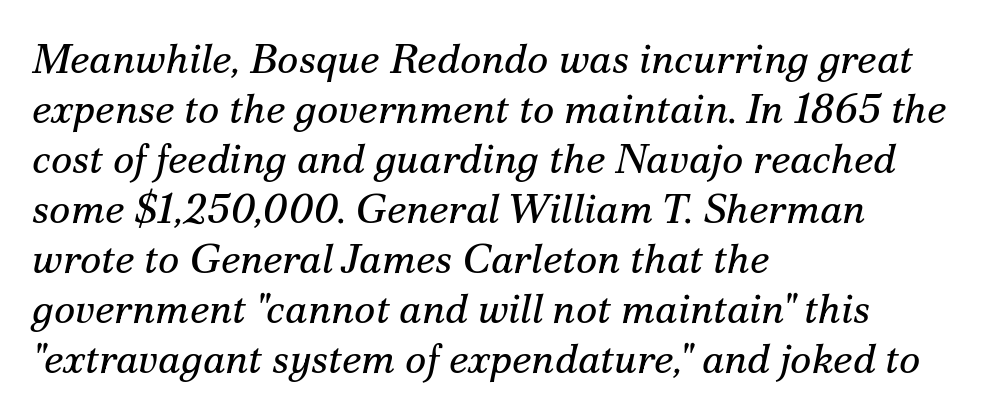
Q: Is the text bold? A: No.
Q: Is the text italic (slanted)? A: Yes, it leans right by about 12 degrees.
Q: Is the typeface a serif or a sans-serif typeface? A: Serif.
Q: Is the text underlined? A: No.
Q: How is the paragraph aligned? A: Left-aligned.
Q: Is the spacing between letters normal or unusually wide? A: Normal.
Q: Width (condensed, normal, or wide)? A: Normal.
Q: Stroke contrast? A: Medium.
Q: x-height? A: Small.
Q: Monospaced? A: No.
